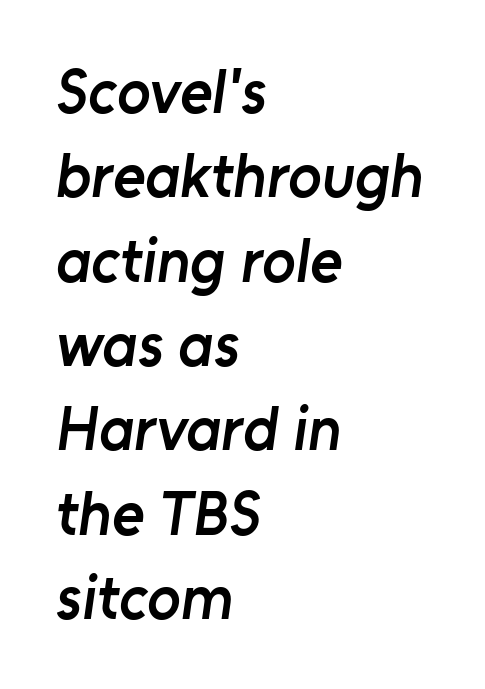
Q: Is the text bold? A: Semi-bold.
Q: Is the typeface a serif or a sans-serif typeface? A: Sans-serif.
Q: Is the text underlined? A: No.
Q: How is the paragraph aligned? A: Left-aligned.
Q: Is the spacing between letters normal or unusually wide? A: Normal.
Q: Is the spacing between lines tight, normal or loose? A: Normal.
Q: Width (condensed, normal, or wide)? A: Normal.
Q: Stroke contrast? A: Low.
Q: x-height? A: Medium.
Q: Monospaced? A: No.
